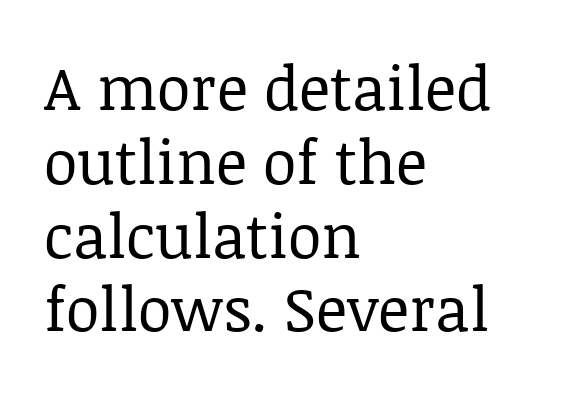
Q: Is the text bold? A: No.
Q: Is the text italic (slanted)? A: No, it is upright.
Q: Is the typeface a serif or a sans-serif typeface? A: Serif.
Q: Is the text underlined? A: No.
Q: How is the paragraph aligned? A: Left-aligned.
Q: Is the spacing between letters normal or unusually wide? A: Normal.
Q: Width (condensed, normal, or wide)? A: Normal.
Q: Stroke contrast? A: Low.
Q: x-height? A: Large.
Q: Monospaced? A: No.
